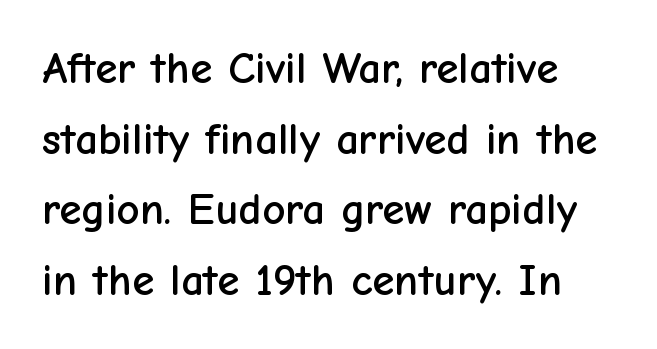
Observe the absence of serifs on each vertical stroke in this sample. The face used here is rendered with its standard letterfit. The designer left line spacing at the default. Check under the words: just untouched page.
